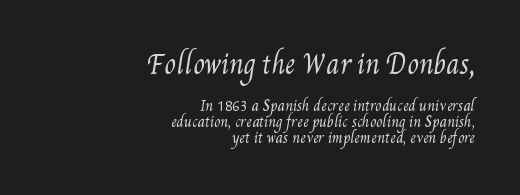
Q: Is the text bold? A: No.
Q: Is the text underlined? A: No.
Q: How is the paragraph aligned? A: Right-aligned.
Q: Is the spacing between letters normal or unusually wide? A: Normal.
Q: Is the spacing between lines tight, normal or loose? A: Tight.
Q: Which block of text is set in a larger size, the first (top) or the second (bottom)? A: The first (top) one.
